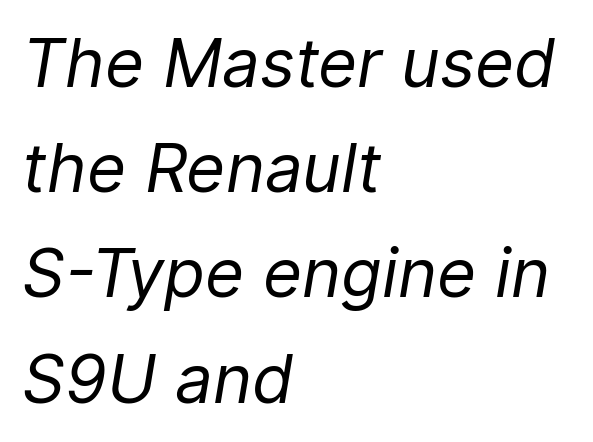
Q: Is the text bold? A: No.
Q: Is the text italic (slanted)? A: Yes, it leans right by about 9 degrees.
Q: Is the text underlined? A: No.
Q: How is the paragraph aligned? A: Left-aligned.
Q: Is the spacing between letters normal or unusually wide? A: Normal.
Q: Is the spacing between lines tight, normal or loose? A: Normal.
Q: Width (condensed, normal, or wide)? A: Normal.
Q: Stroke contrast? A: Low.
Q: x-height? A: Medium.
Q: Monospaced? A: No.
